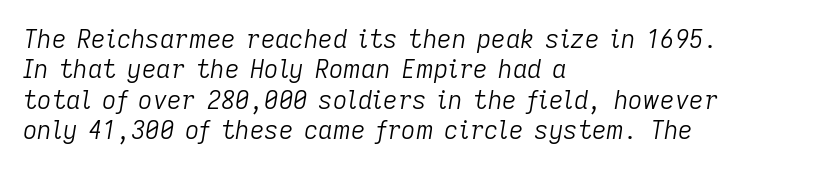
Q: Is the text bold? A: No.
Q: Is the text italic (slanted)? A: Yes, it leans right by about 9 degrees.
Q: Is the text underlined? A: No.
Q: How is the paragraph aligned? A: Left-aligned.
Q: Is the spacing between letters normal or unusually wide? A: Normal.
